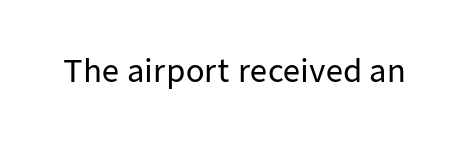
Rendered with straight, roman letterforms. Clear beneath every line of the passage. Short note: letters normally spaced. The letters advance in unequal steps, a hallmark of proportional type.
